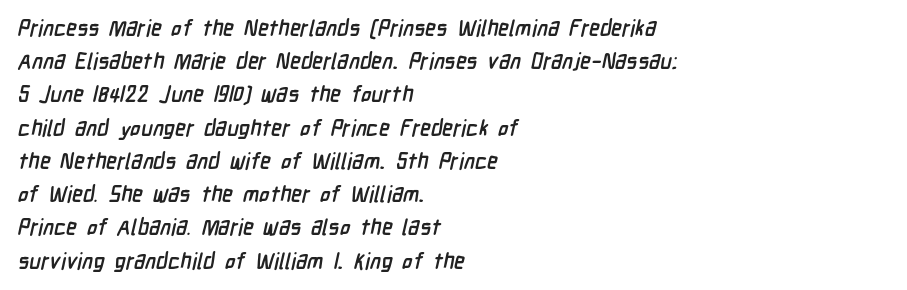
The image shows 22 px bold type; set left-aligned, normal line spacing (1.51x), normal letter spacing, not underlined.
